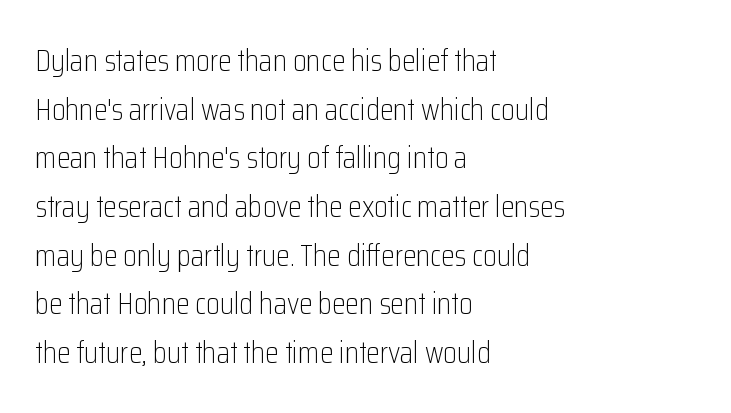
{"serif": "no", "italic": "no", "bold": "no", "weight": "light", "width": "condensed", "stroke_contrast": "low", "x_height": "medium", "monospaced": "no", "underline": "no", "align": "left", "line_spacing": "normal", "line_spacing_ratio": 1.57, "letter_spacing": "normal", "letter_spacing_em": 0.0, "glyph_px": 31}
